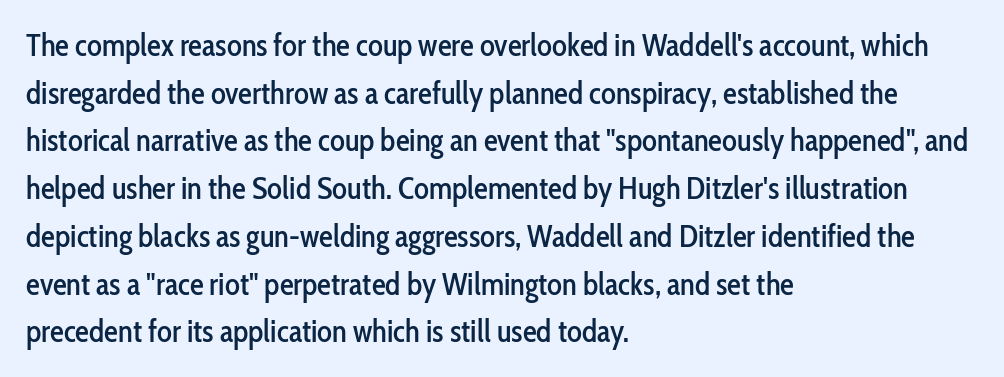
Q: Is the text italic (slanted)? A: No, it is upright.
Q: Is the typeface a serif or a sans-serif typeface? A: Sans-serif.
Q: Is the text underlined? A: No.
Q: How is the paragraph aligned? A: Left-aligned.
Q: Is the spacing between letters normal or unusually wide? A: Normal.
Q: Is the spacing between lines tight, normal or loose? A: Normal.
Q: Width (condensed, normal, or wide)? A: Condensed.
Q: Stroke contrast? A: Low.
Q: x-height? A: Medium.
Q: Monospaced? A: No.
